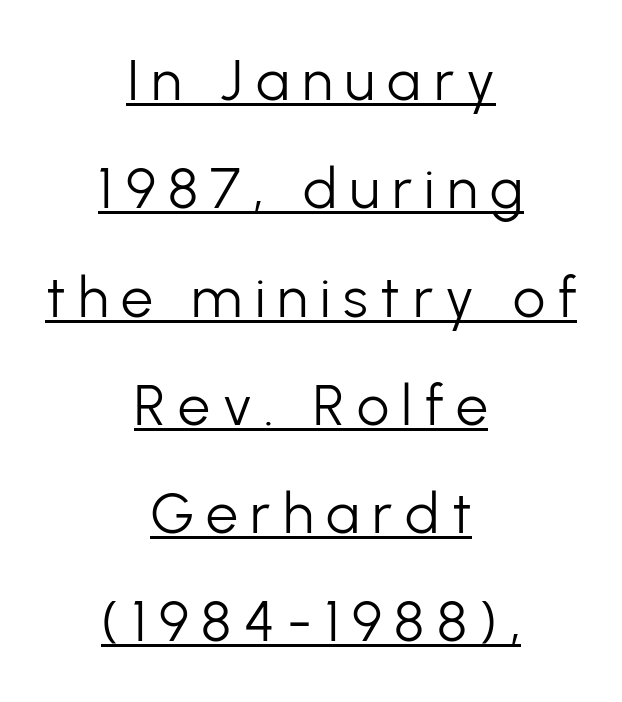
{"serif": "no", "italic": "no", "bold": "no", "weight": "light", "width": "normal", "stroke_contrast": "low", "x_height": "medium", "monospaced": "no", "underline": "yes", "align": "center", "line_spacing": "loose", "line_spacing_ratio": 1.9, "letter_spacing": "wide", "letter_spacing_em": 0.22, "glyph_px": 57}
